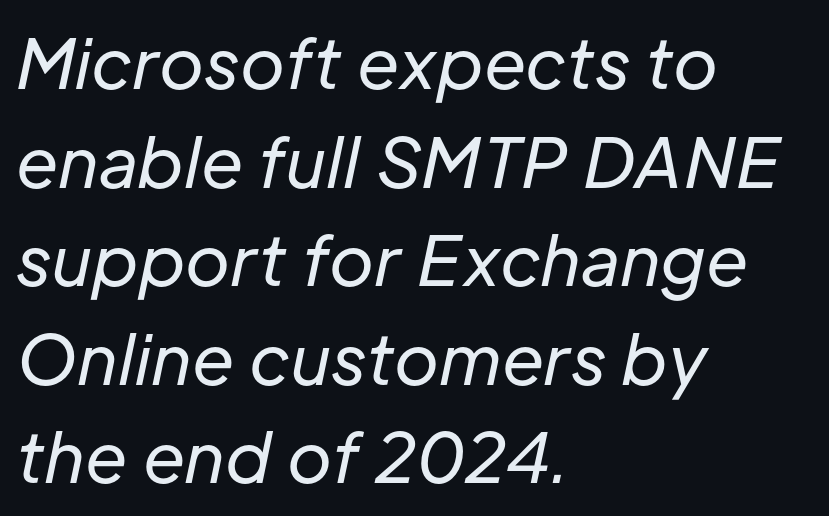
{"italic": "yes", "lean": "right", "slant_degrees": 12, "bold": "no", "weight": "regular", "width": "normal", "stroke_contrast": "low", "x_height": "medium", "monospaced": "no", "underline": "no", "align": "left", "line_spacing": "normal", "line_spacing_ratio": 1.45, "letter_spacing": "normal", "letter_spacing_em": 0.0, "glyph_px": 68}
